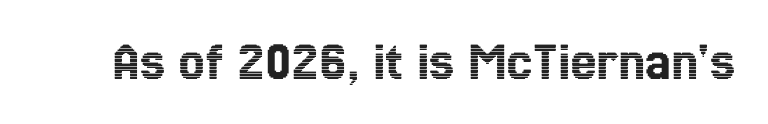
The image shows 57 px condensed type, upright; set normal letter spacing, not underlined; a medium x-height.
